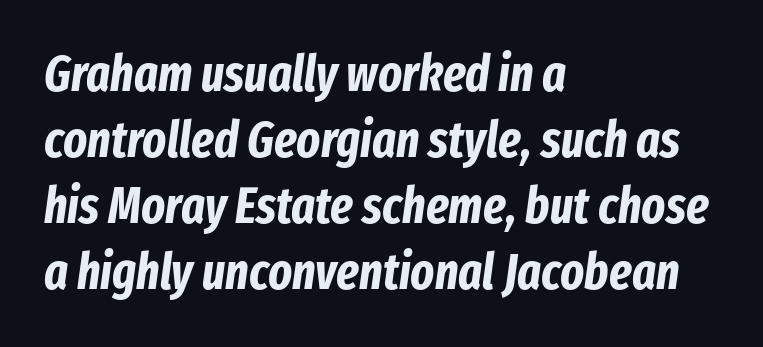
{"italic": "yes", "lean": "right", "slant_degrees": 8, "bold": "yes", "weight": "bold", "width": "condensed", "stroke_contrast": "low", "x_height": "medium", "monospaced": "no", "underline": "no", "align": "left", "line_spacing": "normal", "line_spacing_ratio": 1.32, "letter_spacing": "normal", "letter_spacing_em": 0.0, "glyph_px": 50}
